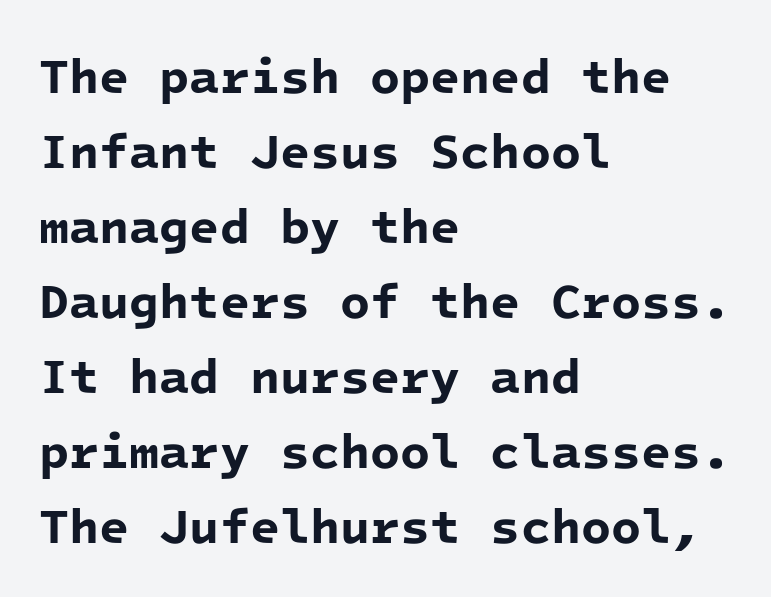
The image shows 49 px bold sans-serif type, monospaced; set left-aligned, normal line spacing (1.53x), normal letter spacing, not underlined; low stroke contrast and a medium x-height.
